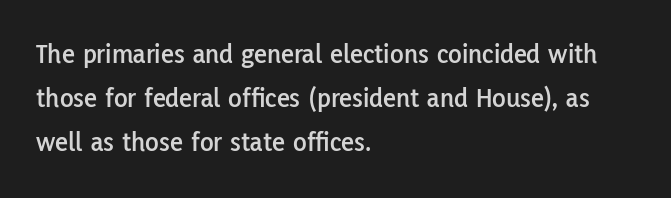
{"serif": "no", "italic": "no", "width": "normal", "stroke_contrast": "low", "x_height": "medium", "monospaced": "no", "underline": "no", "align": "left", "line_spacing": "normal", "line_spacing_ratio": 1.57, "letter_spacing": "normal", "letter_spacing_em": 0.0, "glyph_px": 28}
